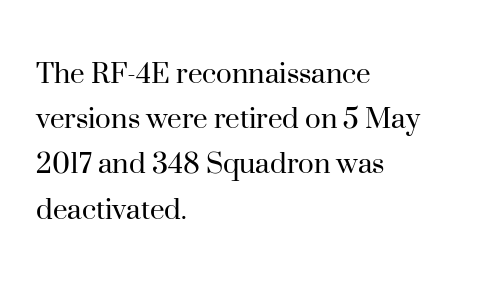
Q: Is the text bold? A: No.
Q: Is the text italic (slanted)? A: No, it is upright.
Q: Is the typeface a serif or a sans-serif typeface? A: Serif.
Q: Is the text underlined? A: No.
Q: How is the paragraph aligned? A: Left-aligned.
Q: Is the spacing between letters normal or unusually wide? A: Normal.
Q: Is the spacing between lines tight, normal or loose? A: Normal.
Q: Width (condensed, normal, or wide)? A: Normal.
Q: Stroke contrast? A: High.
Q: x-height? A: Small.
Q: Monospaced? A: No.
